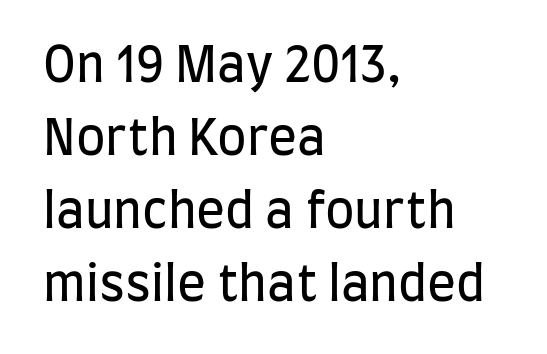
Q: Is the text bold? A: No.
Q: Is the text italic (slanted)? A: No, it is upright.
Q: Is the typeface a serif or a sans-serif typeface? A: Sans-serif.
Q: Is the text underlined? A: No.
Q: How is the paragraph aligned? A: Left-aligned.
Q: Is the spacing between letters normal or unusually wide? A: Normal.
Q: Is the spacing between lines tight, normal or loose? A: Normal.
Q: Width (condensed, normal, or wide)? A: Condensed.
Q: Stroke contrast? A: Low.
Q: x-height? A: Large.
Q: Monospaced? A: No.
